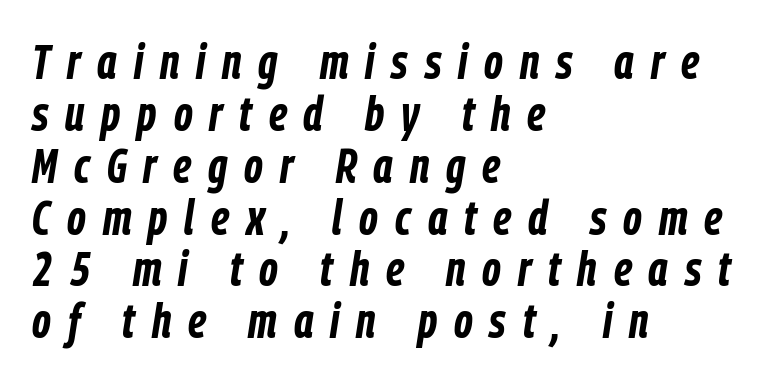
Q: Is the text bold? A: Yes.
Q: Is the text italic (slanted)? A: Yes, it leans right by about 9 degrees.
Q: Is the text underlined? A: No.
Q: How is the paragraph aligned? A: Left-aligned.
Q: Is the spacing between letters normal or unusually wide? A: Unusually wide.
Q: Is the spacing between lines tight, normal or loose? A: Tight.
Q: Width (condensed, normal, or wide)? A: Condensed.
Q: Stroke contrast? A: Low.
Q: x-height? A: Medium.
Q: Monospaced? A: No.
